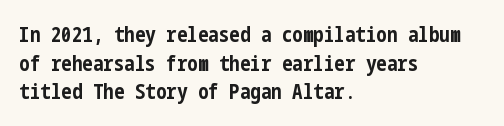
The image shows 21 px bold type, upright; set left-aligned, normal line spacing (1.36x), normal letter spacing, not underlined.
